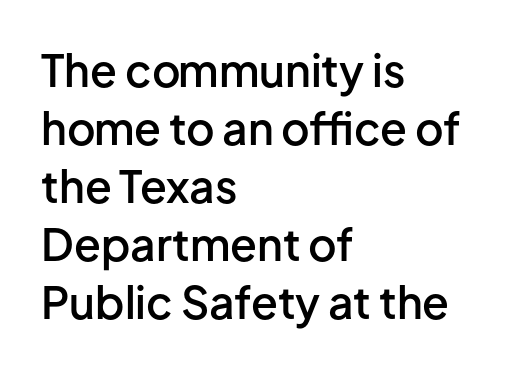
Q: Is the text bold? A: Semi-bold.
Q: Is the text italic (slanted)? A: No, it is upright.
Q: Is the typeface a serif or a sans-serif typeface? A: Sans-serif.
Q: Is the text underlined? A: No.
Q: How is the paragraph aligned? A: Left-aligned.
Q: Is the spacing between letters normal or unusually wide? A: Normal.
Q: Is the spacing between lines tight, normal or loose? A: Normal.
Q: Width (condensed, normal, or wide)? A: Normal.
Q: Stroke contrast? A: Low.
Q: x-height? A: Medium.
Q: Monospaced? A: No.
